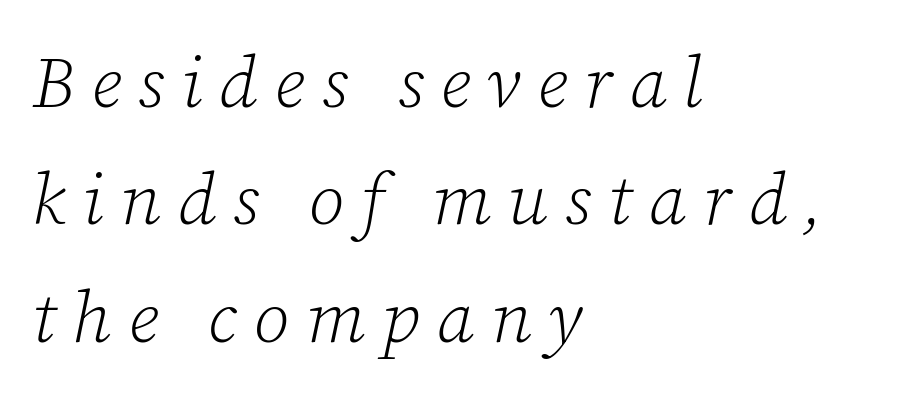
Q: Is the text bold? A: No.
Q: Is the text italic (slanted)? A: Yes, it leans right by about 12 degrees.
Q: Is the typeface a serif or a sans-serif typeface? A: Serif.
Q: Is the text underlined? A: No.
Q: How is the paragraph aligned? A: Left-aligned.
Q: Is the spacing between letters normal or unusually wide? A: Unusually wide.
Q: Is the spacing between lines tight, normal or loose? A: Normal.
Q: Width (condensed, normal, or wide)? A: Normal.
Q: Stroke contrast? A: Low.
Q: x-height? A: Medium.
Q: Monospaced? A: No.
